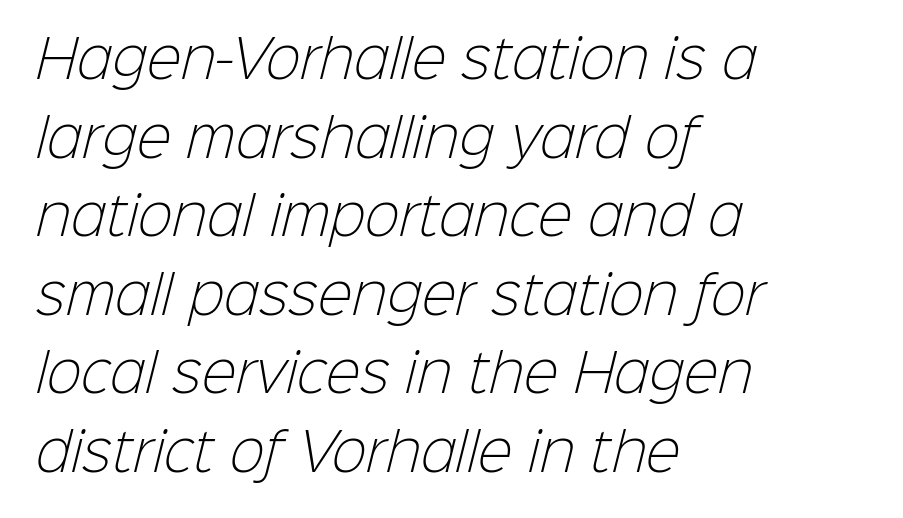
{"serif": "no", "bold": "no", "weight": "light", "width": "normal", "stroke_contrast": "low", "x_height": "medium", "monospaced": "no", "underline": "no", "align": "left", "line_spacing": "normal", "line_spacing_ratio": 1.51, "letter_spacing": "normal", "letter_spacing_em": 0.0, "glyph_px": 52}
